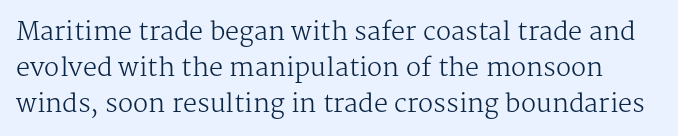
This rendering leaves character spacing at its baseline value. No heavy texture on the line: the type isn't bold. Unlike italic type, these characters show no tilt at all. Lines of text with bare space underneath. One glance says typical: line gaps are just what's usual.
